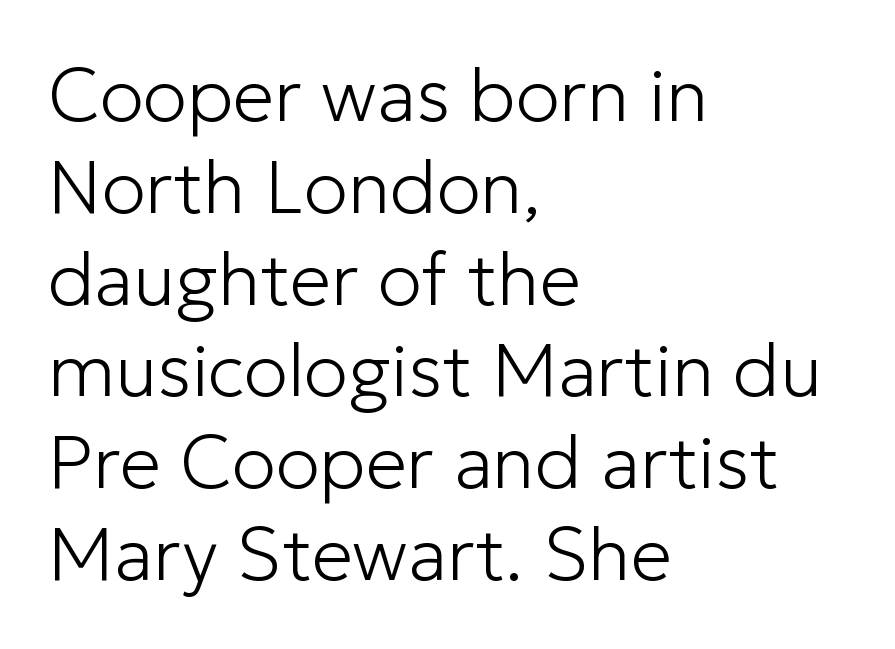
{"serif": "no", "italic": "no", "bold": "no", "weight": "light", "width": "normal", "stroke_contrast": "low", "x_height": "medium", "monospaced": "no", "underline": "no", "align": "left", "line_spacing_ratio": 1.24, "letter_spacing": "normal", "letter_spacing_em": 0.0, "glyph_px": 74}
